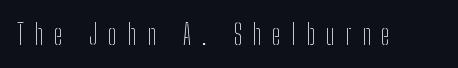
{"serif": "no", "italic": "no", "bold": "no", "weight": "thin", "width": "condensed", "stroke_contrast": "low", "x_height": "medium", "monospaced": "no", "underline": "no", "letter_spacing": "wide", "letter_spacing_em": 0.39, "glyph_px": 28}
